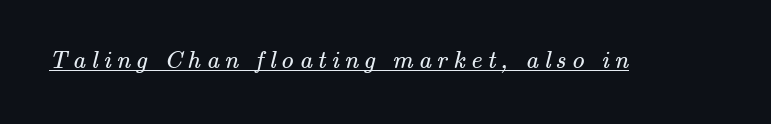
A typographer would call this underscored text. Weight: not bold — regular or lighter. The tracking reads as deliberately expanded to a designer's eye.
